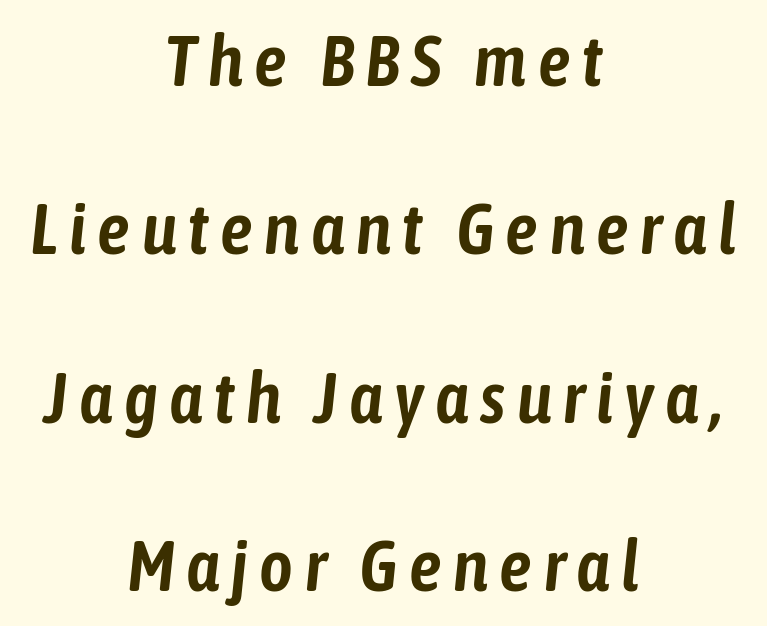
{"italic": "yes", "lean": "right", "slant_degrees": 6, "width": "condensed", "stroke_contrast": "low", "x_height": "medium", "monospaced": "no", "underline": "no", "align": "center", "line_spacing": "loose", "line_spacing_ratio": 2.34, "glyph_px": 72}
